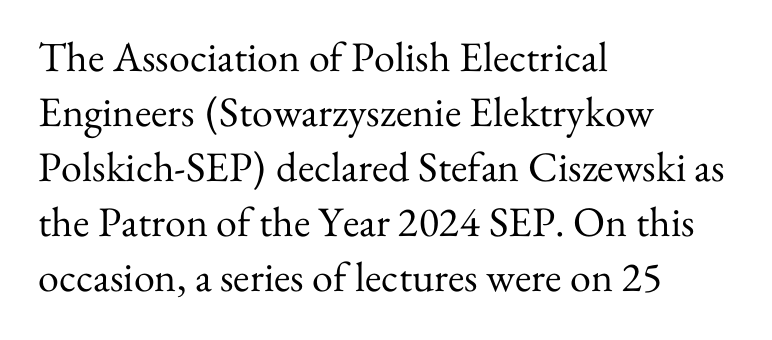
The image shows 42 px regular-weight serif type, upright; set left-aligned, normal line spacing (1.31x), normal letter spacing, not underlined; medium stroke contrast and a small x-height.
